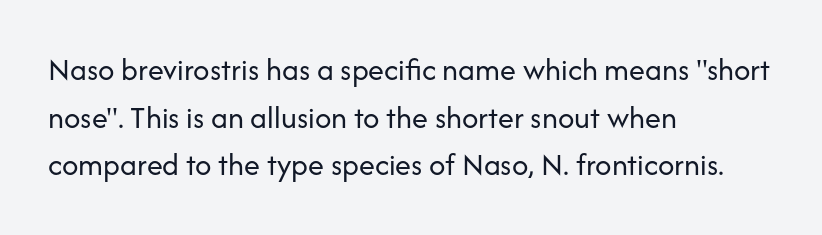
Font category for this specimen: sans-serif. Compared with a centered layout, this one pins lines to the left instead. On a weight scale, this lands at 450 or below. Descenders hang freely into open space.
